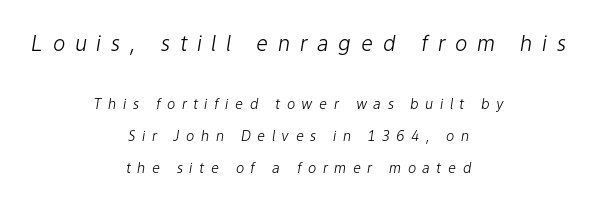
Caption: multi-line text, centered on the measure. The line-height multiplier appears high, well above default. The strip under each line holds only bare page. Counters stay open thanks to moderate or lighter strokes.
